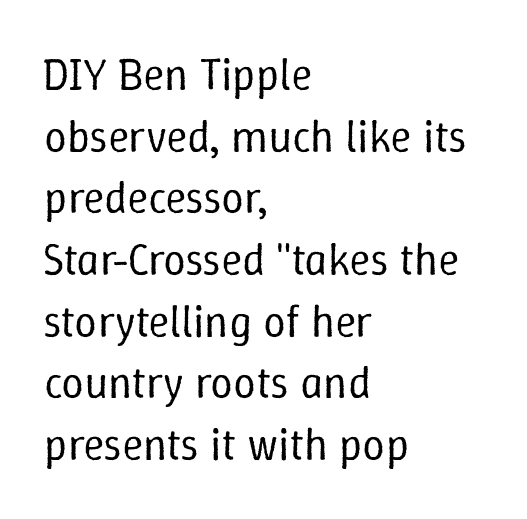
Each row of text sits above clean, open space. Rendered with straight, roman letterforms. Vertical stems look standard width or narrower in stroke. You could not count columns in this text — the font is proportionally spaced. Each line starts at the same left margin while the right side varies. Line spacing here is normal.
